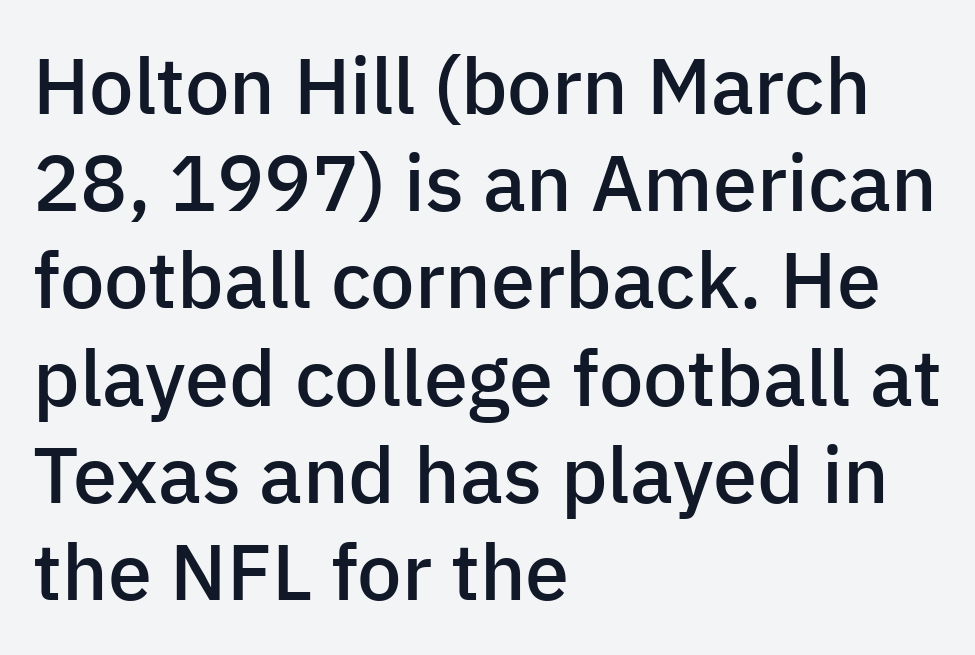
{"serif": "no", "italic": "no", "bold": "semi", "weight": "semibold", "width": "normal", "stroke_contrast": "low", "x_height": "medium", "monospaced": "no", "underline": "no", "align": "left", "line_spacing_ratio": 1.23, "letter_spacing": "normal", "letter_spacing_em": 0.0, "glyph_px": 79}
